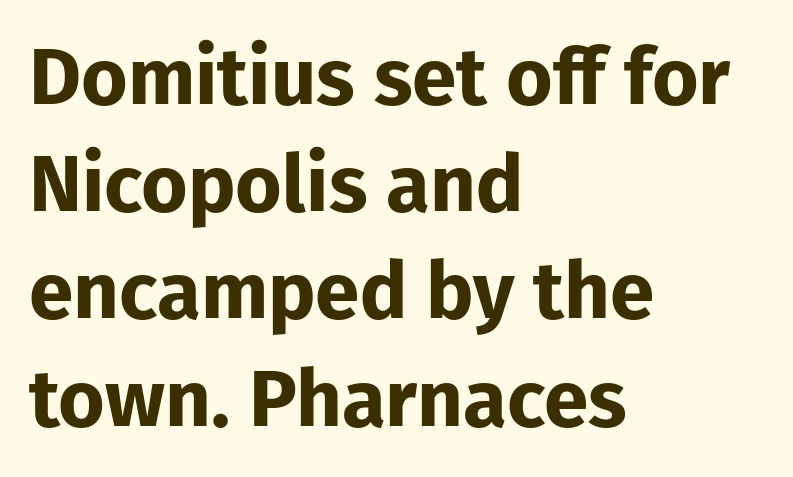
The image shows 80 px bold sans-serif type, upright; set left-aligned, normal line spacing (1.34x), normal letter spacing, not underlined; low stroke contrast and a medium x-height.
